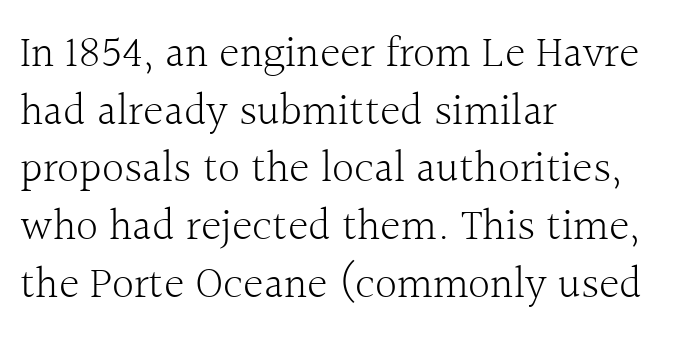
Q: Is the text bold? A: No.
Q: Is the text italic (slanted)? A: No, it is upright.
Q: Is the typeface a serif or a sans-serif typeface? A: Serif.
Q: Is the text underlined? A: No.
Q: How is the paragraph aligned? A: Left-aligned.
Q: Is the spacing between letters normal or unusually wide? A: Normal.
Q: Is the spacing between lines tight, normal or loose? A: Normal.
Q: Width (condensed, normal, or wide)? A: Normal.
Q: x-height? A: Medium.
Q: Monospaced? A: No.
